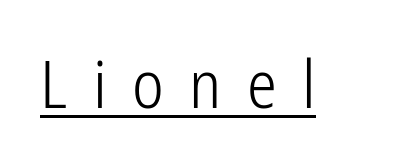
The image shows 67 px light, condensed sans-serif type, upright; set unusually wide letter spacing (+0.38 em), underlined; low stroke contrast and a medium x-height.
